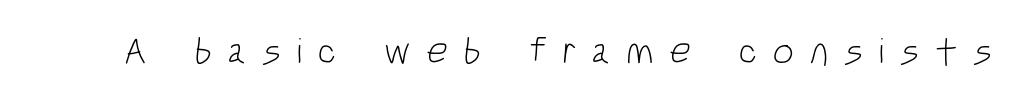
{"serif": "no", "bold": "no", "weight": "light", "width": "condensed", "stroke_contrast": "low", "x_height": "large", "monospaced": "no", "underline": "no", "letter_spacing": "wide", "letter_spacing_em": 0.4, "glyph_px": 38}
